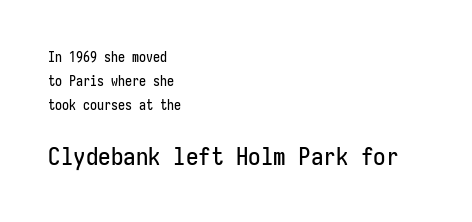
The image shows 25 px text type, upright; set left-aligned, line spacing 1.72x, normal letter spacing, not underlined; the second (bottom) block is 1.79x larger.
